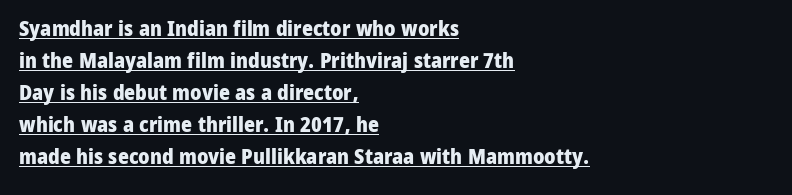
Compared with undecorated copy, this sample adds a rule below the words. This rendering uses left alignment, leaving the right contour irregular. Pretty heavy lettering here — definitely bold. Inter-character spacing is left at the font's built-in metrics. Vertical spacing — default.
